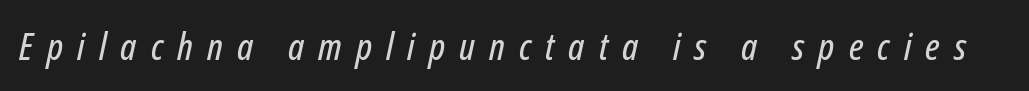
Notice how the stems are inclined rather than vertical — that's the hallmark of italics. Anything drawn beneath the words? Only blank space. Letter spacing: wide. Note the varied advance widths — an 'i' is clearly narrower than an 'm'.
